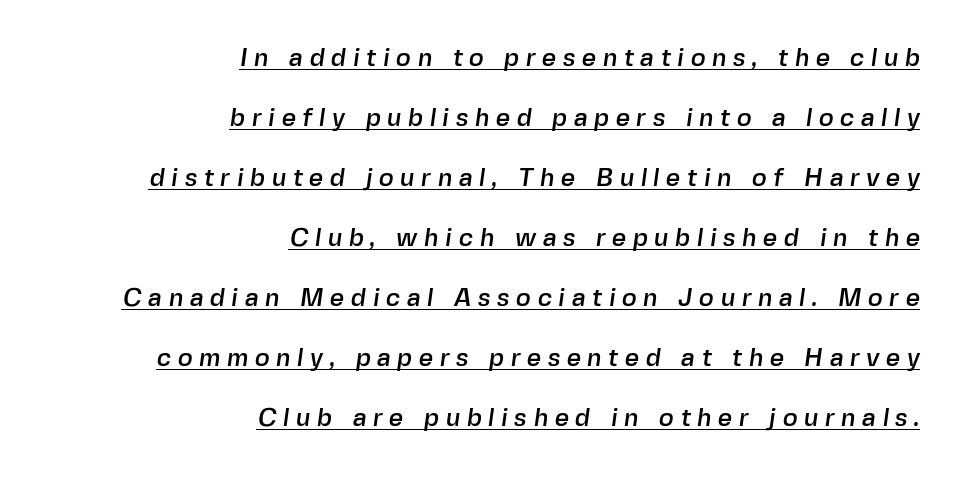
Q: Is the text underlined? A: Yes.
Q: How is the paragraph aligned? A: Right-aligned.
Q: Is the spacing between letters normal or unusually wide? A: Unusually wide.
Q: Is the spacing between lines tight, normal or loose? A: Loose.
